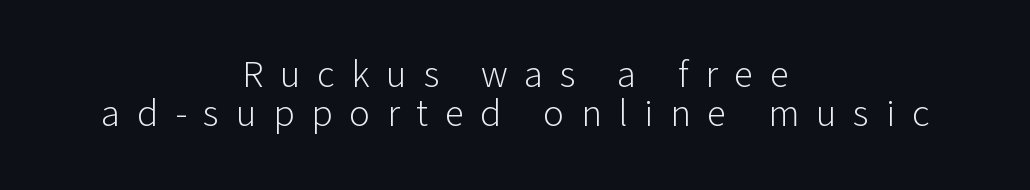
{"serif": "no", "italic": "no", "bold": "no", "weight": "light", "width": "normal", "stroke_contrast": "low", "x_height": "medium", "monospaced": "no", "underline": "no", "align": "center", "line_spacing": "tight", "line_spacing_ratio": 1.01, "letter_spacing": "wide", "letter_spacing_em": 0.43, "glyph_px": 39}
